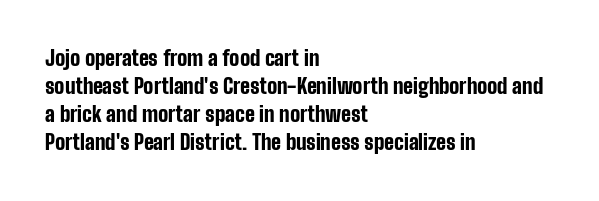
Q: Is the text bold? A: Yes.
Q: Is the text italic (slanted)? A: No, it is upright.
Q: Is the text underlined? A: No.
Q: How is the paragraph aligned? A: Left-aligned.
Q: Is the spacing between letters normal or unusually wide? A: Normal.
Q: Is the spacing between lines tight, normal or loose? A: Normal.
